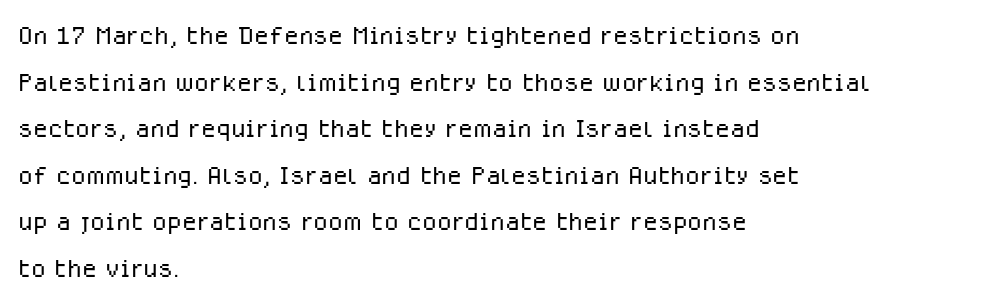
This is not heavy type; no bold has been used. Where is the straight margin? On the left. You can tell it's not italic because the verticals are truly vertical. Typographically, this falls in the sans-serif category.
